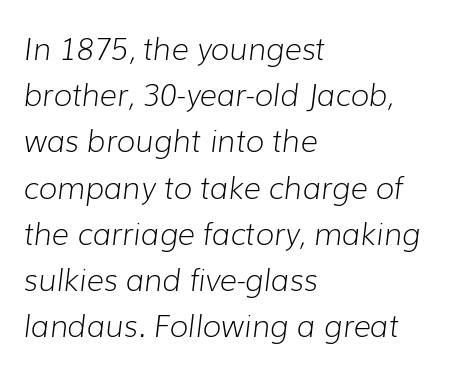
{"italic": "yes", "lean": "right", "slant_degrees": 7, "bold": "no", "weight": "light", "width": "normal", "stroke_contrast": "low", "x_height": "medium", "monospaced": "no", "underline": "no", "align": "left", "line_spacing": "normal", "line_spacing_ratio": 1.54, "letter_spacing": "normal", "letter_spacing_em": 0.0, "glyph_px": 30}
